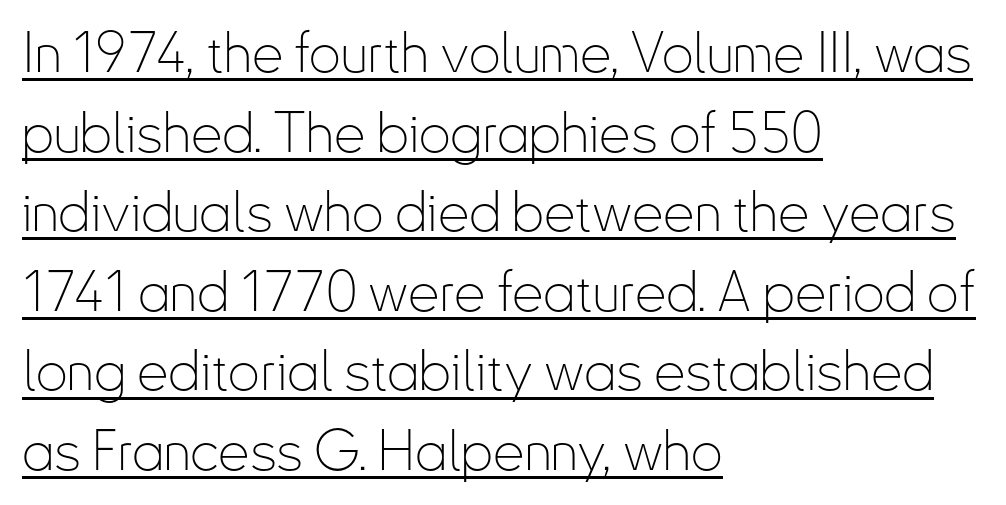
The image shows 56 px thin, condensed sans-serif type, upright; set left-aligned, normal line spacing (1.42x), normal letter spacing, underlined; low stroke contrast and a small x-height.
